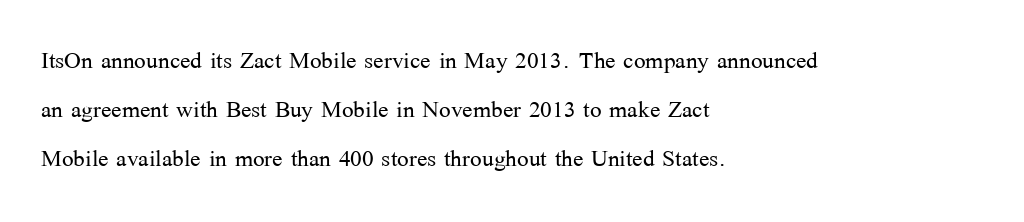
Line spacing here is normal. The face used here is rendered with its standard letterfit. It's the straight-up-and-down kind of type. The type family on display is of the serif kind. The rendering uses natural spacing where letterforms have individual widths.
